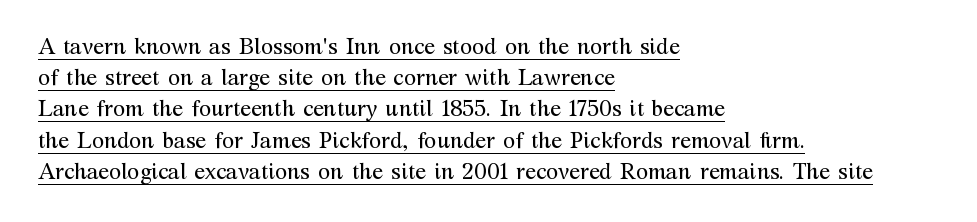
Casual observation: everything's shoved over to the left. Standard letterfit; no display-style spreading of the glyphs. Do the letters lean? They stand straight. If you measured baseline to baseline, you'd find a middling distance. Check the space under the baseline: a stroke is drawn there. The characters are drawn with everyday or finer stroke widths.
